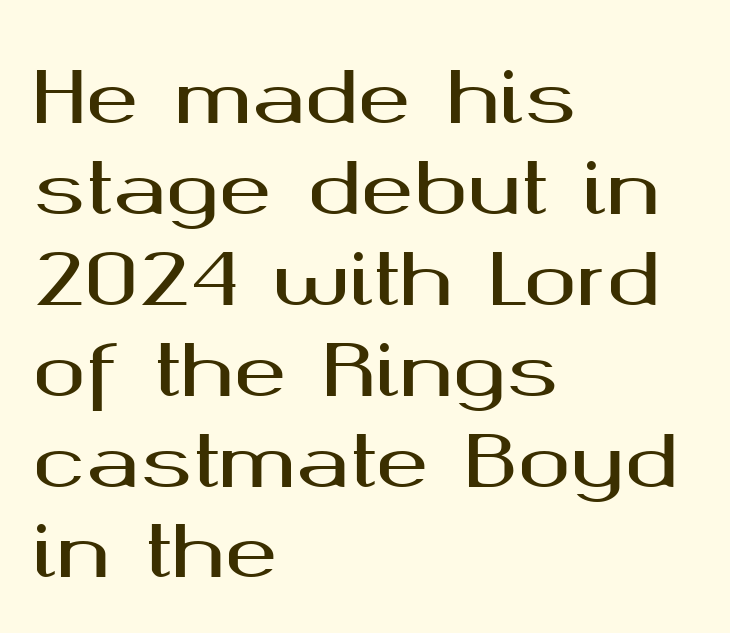
Q: Is the text italic (slanted)? A: No, it is upright.
Q: Is the typeface a serif or a sans-serif typeface? A: Sans-serif.
Q: Is the text underlined? A: No.
Q: How is the paragraph aligned? A: Left-aligned.
Q: Is the spacing between letters normal or unusually wide? A: Normal.
Q: Is the spacing between lines tight, normal or loose? A: Normal.
Q: Width (condensed, normal, or wide)? A: Wide.
Q: Stroke contrast? A: Medium.
Q: x-height? A: Medium.
Q: Monospaced? A: No.
